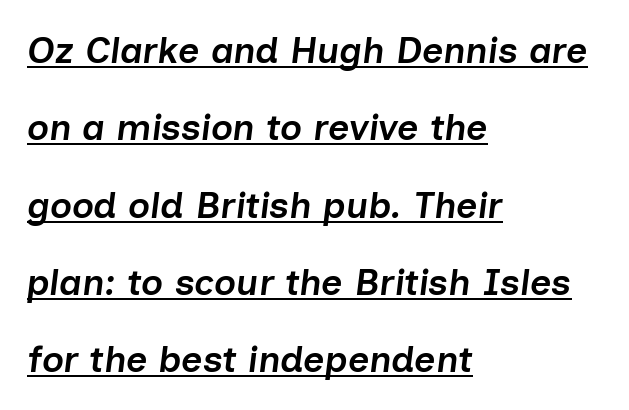
{"italic": "yes", "lean": "right", "slant_degrees": 7, "bold": "semi", "weight": "semibold", "width": "normal", "stroke_contrast": "low", "x_height": "medium", "monospaced": "no", "underline": "yes", "align": "left", "line_spacing": "loose", "line_spacing_ratio": 2.09, "letter_spacing": "normal", "letter_spacing_em": 0.0, "glyph_px": 37}
